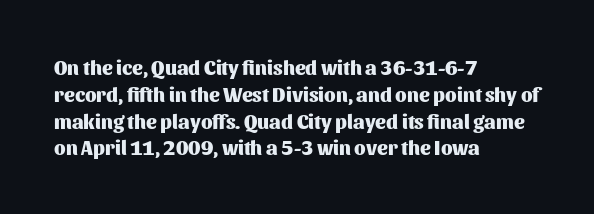
Q: Is the text bold? A: Yes.
Q: Is the text italic (slanted)? A: No, it is upright.
Q: Is the text underlined? A: No.
Q: How is the paragraph aligned? A: Left-aligned.
Q: Is the spacing between letters normal or unusually wide? A: Normal.
Q: Is the spacing between lines tight, normal or loose? A: Normal.
